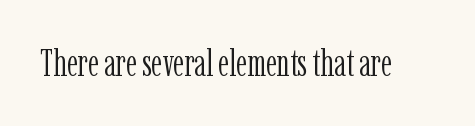
{"serif": "yes", "italic": "no", "bold": "no", "weight": "light", "width": "condensed", "stroke_contrast": "low", "x_height": "medium", "monospaced": "no", "underline": "no", "letter_spacing": "normal", "letter_spacing_em": 0.0, "glyph_px": 37}
